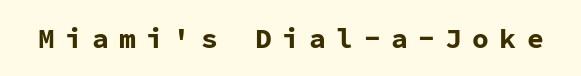
The image shows 28 px bold sans-serif type, upright, monospaced; set unusually wide letter spacing (+0.37 em), not underlined; low stroke contrast and a medium x-height.
